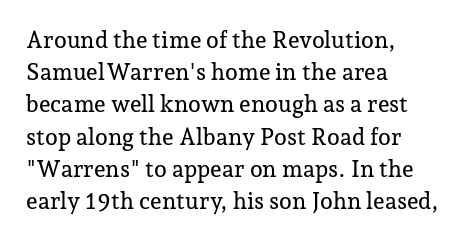
Q: Is the text italic (slanted)? A: No, it is upright.
Q: Is the text underlined? A: No.
Q: How is the paragraph aligned? A: Left-aligned.
Q: Is the spacing between letters normal or unusually wide? A: Normal.
Q: Is the spacing between lines tight, normal or loose? A: Normal.
